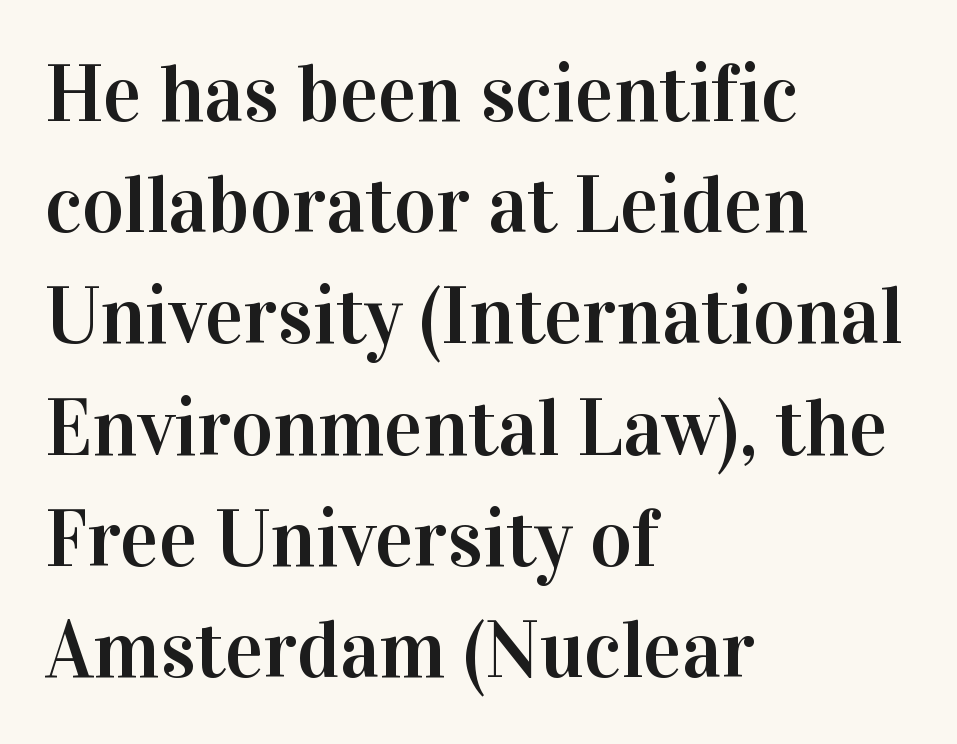
Q: Is the text italic (slanted)? A: No, it is upright.
Q: Is the typeface a serif or a sans-serif typeface? A: Serif.
Q: Is the text underlined? A: No.
Q: How is the paragraph aligned? A: Left-aligned.
Q: Is the spacing between letters normal or unusually wide? A: Normal.
Q: Is the spacing between lines tight, normal or loose? A: Normal.
Q: Width (condensed, normal, or wide)? A: Normal.
Q: Stroke contrast? A: High.
Q: x-height? A: Medium.
Q: Monospaced? A: No.
